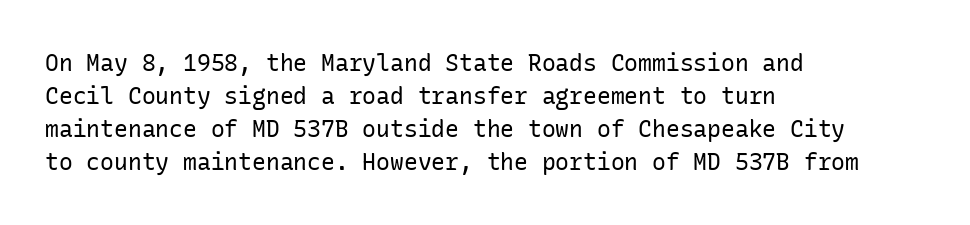
{"italic": "no", "bold": "no", "underline": "no", "align": "left", "line_spacing": "normal", "line_spacing_ratio": 1.44, "letter_spacing": "normal", "letter_spacing_em": 0.0, "glyph_px": 23}
